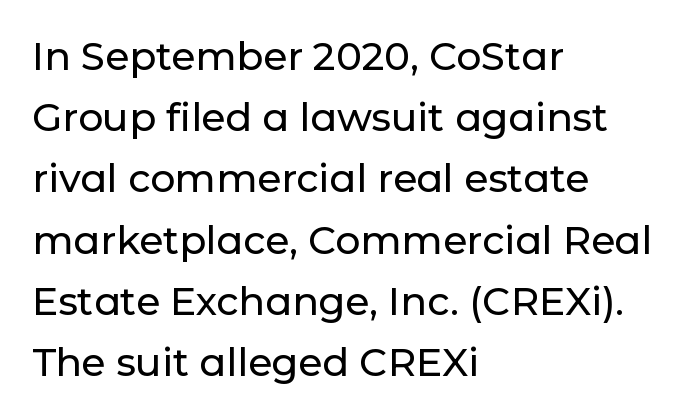
The image shows 39 px sans-serif type, upright; set left-aligned, normal line spacing (1.57x), normal letter spacing, not underlined; low stroke contrast and a medium x-height.
